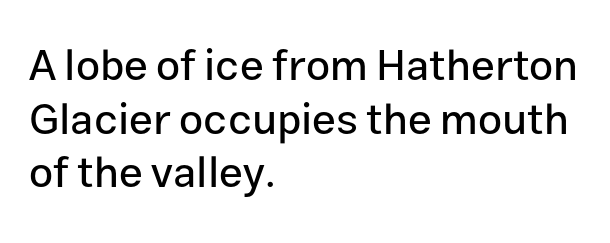
{"serif": "no", "italic": "no", "width": "normal", "stroke_contrast": "low", "x_height": "medium", "monospaced": "no", "underline": "no", "align": "left", "line_spacing": "normal", "line_spacing_ratio": 1.25, "letter_spacing": "normal", "letter_spacing_em": 0.0, "glyph_px": 43}
